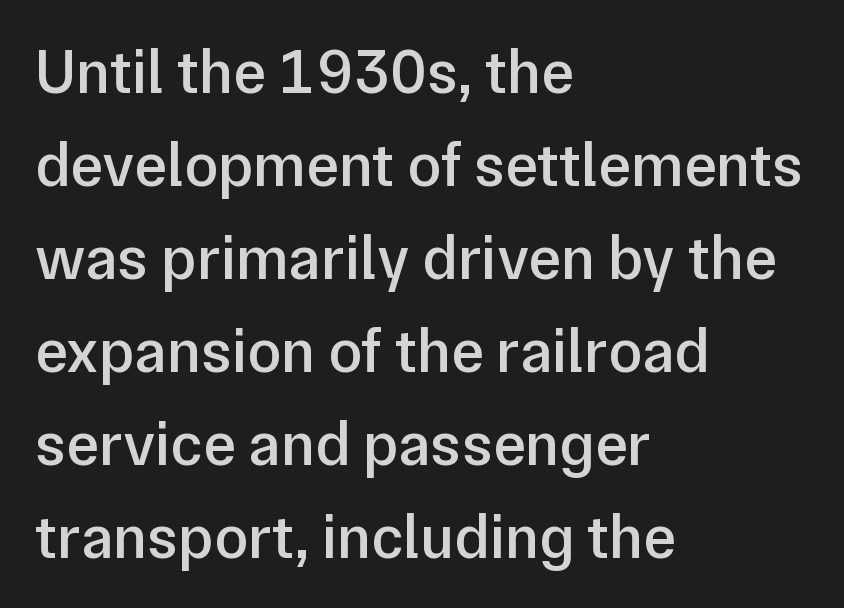
Characters follow at the spacing the type designer built in. A typesetter would call this proportional, since set widths differ per character. Rows of type keep a routine distance in the vertical direction. The lines in this sample share a left origin and differ only in where they stop. Examine the stroke ends and you'll find no serifs.
